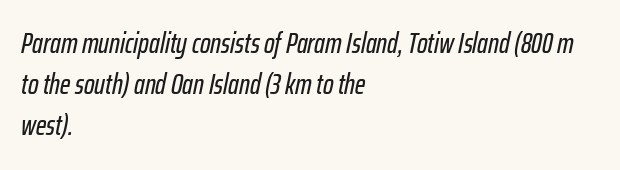
Q: Is the text italic (slanted)? A: Yes, it leans right by about 12 degrees.
Q: Is the text underlined? A: No.
Q: How is the paragraph aligned? A: Left-aligned.
Q: Is the spacing between letters normal or unusually wide? A: Normal.
Q: Is the spacing between lines tight, normal or loose? A: Normal.
Q: Width (condensed, normal, or wide)? A: Condensed.
Q: Stroke contrast? A: Low.
Q: x-height? A: Medium.
Q: Monospaced? A: No.
